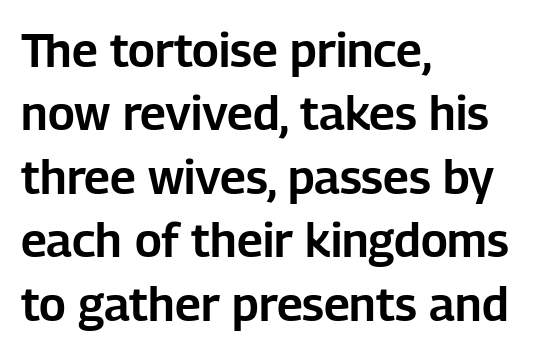
The line-height multiplier appears to be the usual default. Characters remain perfectly vertical along every line. The font family rendered here belongs to the sans-serif group. All the whitespace from short lines collects on the right. Descenders hang freely into open space.
